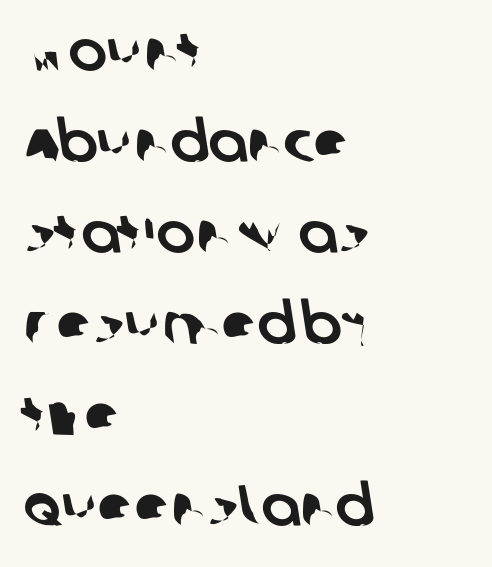
Q: Is the typeface a serif or a sans-serif typeface? A: Sans-serif.
Q: Is the text underlined? A: No.
Q: How is the paragraph aligned? A: Left-aligned.
Q: Is the spacing between letters normal or unusually wide? A: Normal.
Q: Is the spacing between lines tight, normal or loose? A: Normal.
Q: Width (condensed, normal, or wide)? A: Normal.
Q: Stroke contrast? A: Low.
Q: x-height? A: Large.
Q: Monospaced? A: No.
